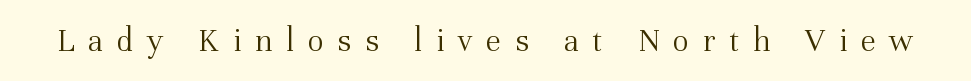
Q: Is the text bold? A: No.
Q: Is the text italic (slanted)? A: No, it is upright.
Q: Is the typeface a serif or a sans-serif typeface? A: Serif.
Q: Is the text underlined? A: No.
Q: Is the spacing between letters normal or unusually wide? A: Unusually wide.
Q: Width (condensed, normal, or wide)? A: Normal.
Q: Stroke contrast? A: Medium.
Q: x-height? A: Medium.
Q: Monospaced? A: No.
